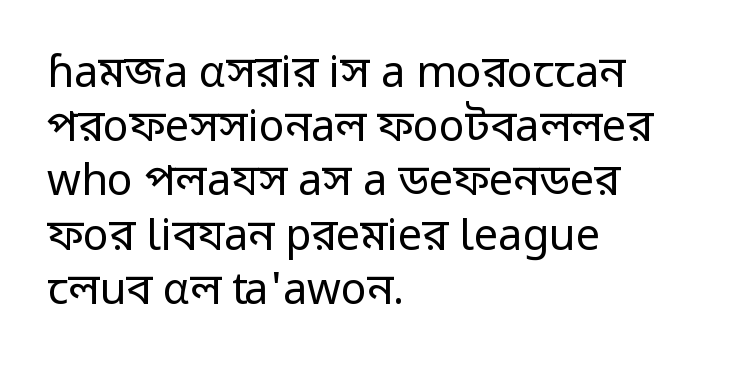
{"serif": "no", "italic": "no", "bold": "no", "weight": "regular", "width": "normal", "stroke_contrast": "low", "x_height": "medium", "monospaced": "no", "underline": "no", "align": "left", "line_spacing": "normal", "line_spacing_ratio": 1.26, "letter_spacing": "normal", "letter_spacing_em": 0.0, "glyph_px": 43}
